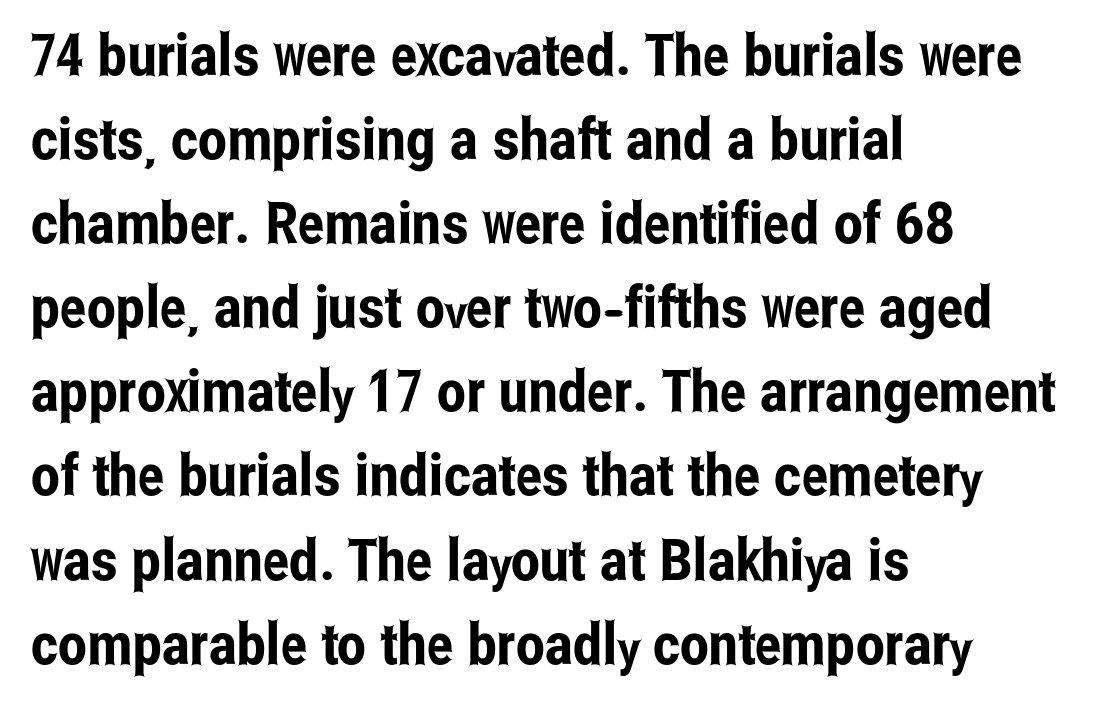
Q: Is the text italic (slanted)? A: No, it is upright.
Q: Is the typeface a serif or a sans-serif typeface? A: Sans-serif.
Q: Is the text underlined? A: No.
Q: How is the paragraph aligned? A: Left-aligned.
Q: Is the spacing between letters normal or unusually wide? A: Normal.
Q: Is the spacing between lines tight, normal or loose? A: Normal.
Q: Width (condensed, normal, or wide)? A: Condensed.
Q: Stroke contrast? A: Low.
Q: x-height? A: Medium.
Q: Monospaced? A: No.
